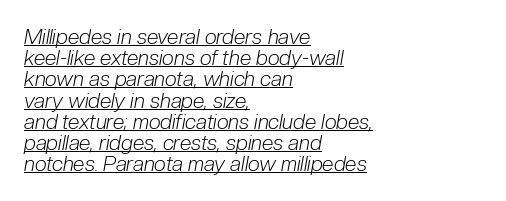
{"italic": "yes", "lean": "right", "slant_degrees": 10, "bold": "no", "underline": "yes", "align": "left", "line_spacing": "tight", "line_spacing_ratio": 1.01, "letter_spacing": "normal", "letter_spacing_em": 0.0, "glyph_px": 21}
